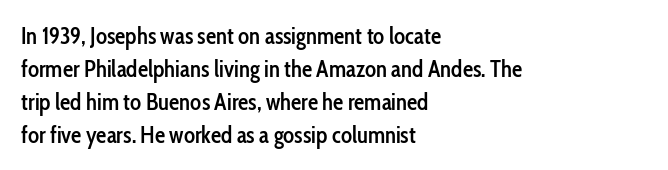
Q: Is the text bold? A: Semi-bold.
Q: Is the text italic (slanted)? A: No, it is upright.
Q: Is the text underlined? A: No.
Q: How is the paragraph aligned? A: Left-aligned.
Q: Is the spacing between letters normal or unusually wide? A: Normal.
Q: Is the spacing between lines tight, normal or loose? A: Normal.
